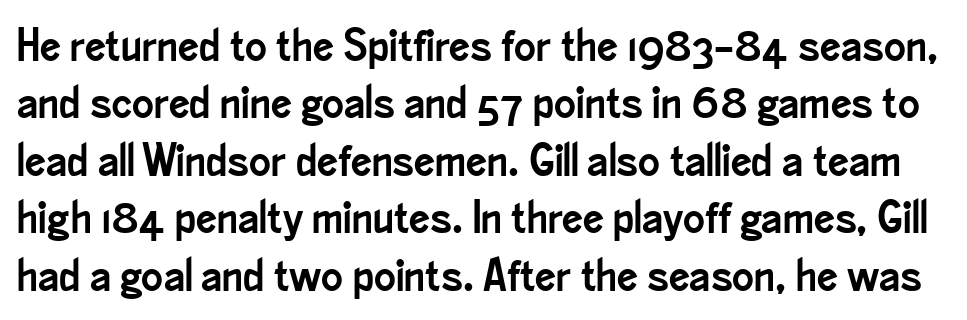
Note the varied advance widths — an 'i' is clearly narrower than an 'm'. Compared with typical body copy, the letter spacing here is the same. Nothing sits at the stroke ends, so this counts as sans-serif. You can tell it's not italic because the verticals are truly vertical.
